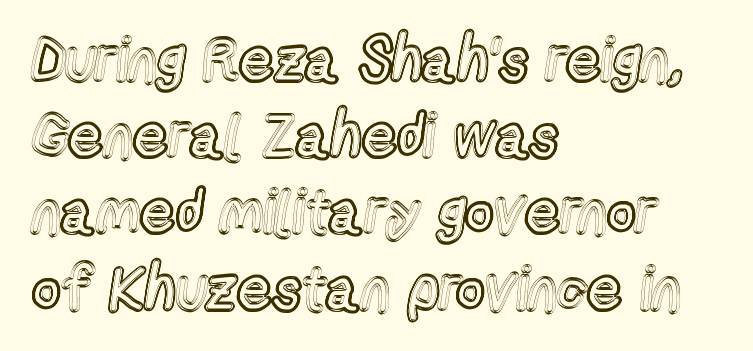
{"width": "condensed", "x_height": "medium", "monospaced": "no", "underline": "no", "align": "left", "line_spacing": "normal", "line_spacing_ratio": 1.25, "letter_spacing": "normal", "letter_spacing_em": 0.0, "glyph_px": 61}
